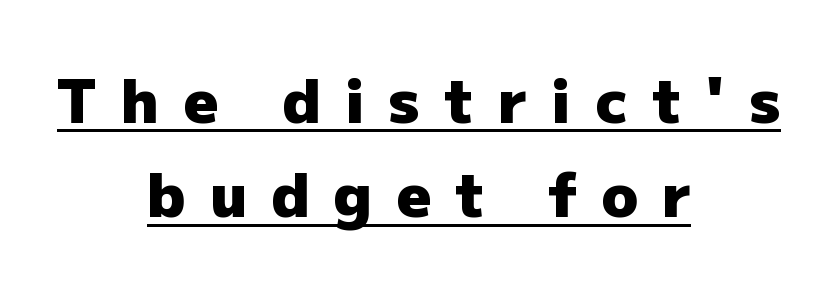
The image shows 60 px heavy sans-serif type, upright; set centered, normal line spacing (1.57x), unusually wide letter spacing (+0.4 em), underlined; low stroke contrast and a medium x-height.
